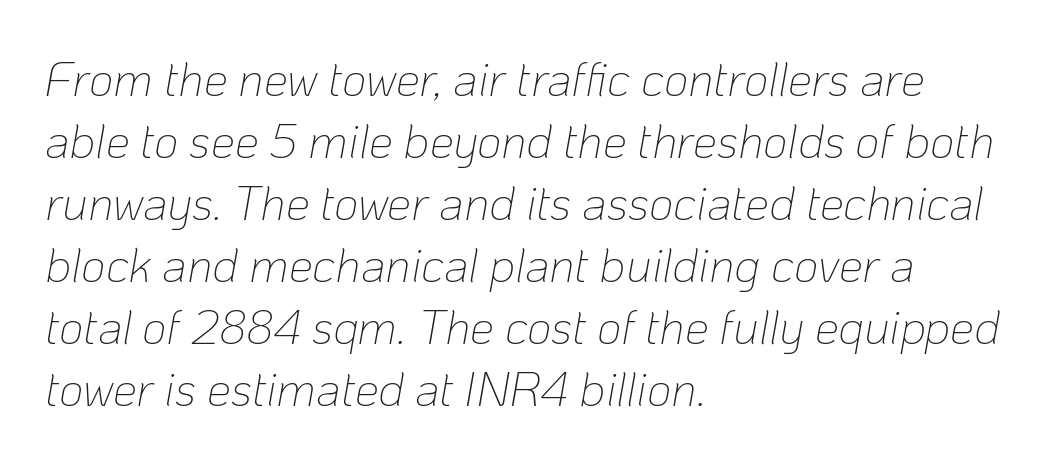
{"italic": "yes", "lean": "right", "slant_degrees": 10, "bold": "no", "weight": "thin", "width": "normal", "stroke_contrast": "low", "x_height": "medium", "monospaced": "no", "underline": "no", "align": "left", "line_spacing": "normal", "line_spacing_ratio": 1.29, "letter_spacing": "normal", "letter_spacing_em": 0.0, "glyph_px": 48}
